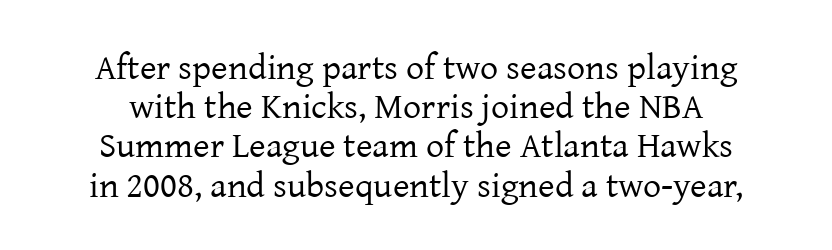
{"serif": "yes", "italic": "no", "bold": "no", "weight": "regular", "width": "normal", "stroke_contrast": "low", "x_height": "medium", "monospaced": "no", "underline": "no", "align": "center", "line_spacing": "tight", "line_spacing_ratio": 1.09, "letter_spacing": "normal", "letter_spacing_em": 0.0, "glyph_px": 36}
